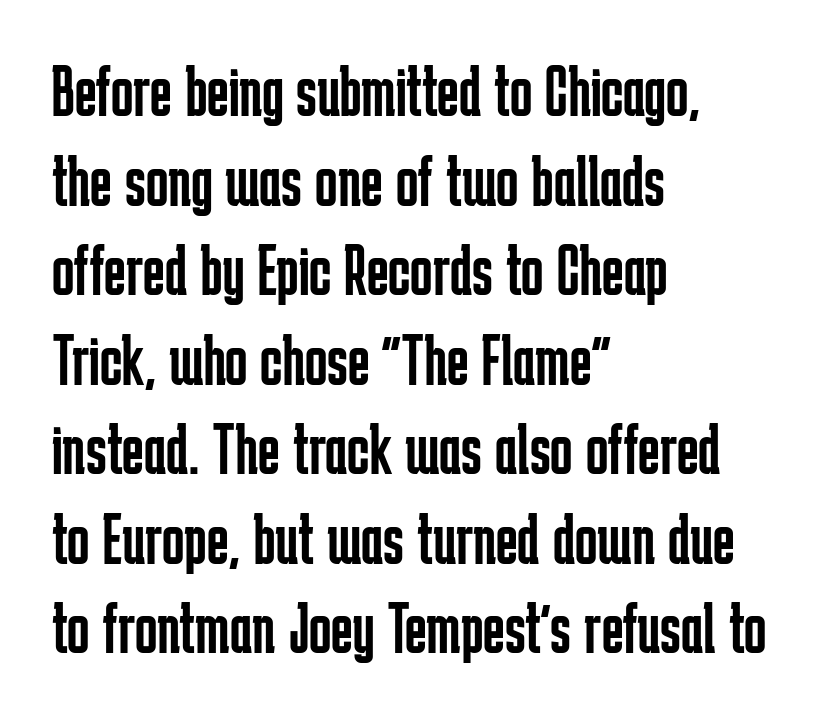
Q: Is the text bold? A: No.
Q: Is the text italic (slanted)? A: No, it is upright.
Q: Is the typeface a serif or a sans-serif typeface? A: Sans-serif.
Q: Is the text underlined? A: No.
Q: How is the paragraph aligned? A: Left-aligned.
Q: Is the spacing between letters normal or unusually wide? A: Normal.
Q: Width (condensed, normal, or wide)? A: Condensed.
Q: Stroke contrast? A: Low.
Q: x-height? A: Medium.
Q: Monospaced? A: No.
